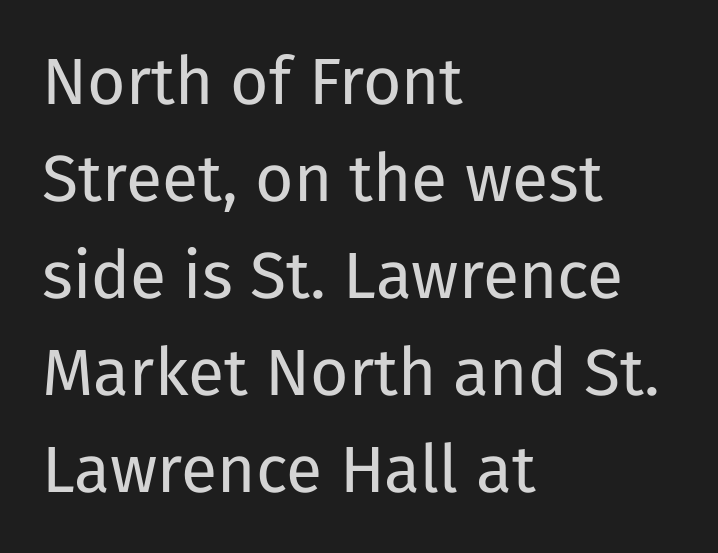
The image shows 66 px regular-weight sans-serif type, upright; set left-aligned, normal line spacing (1.47x), normal letter spacing, not underlined; low stroke contrast and a medium x-height.
